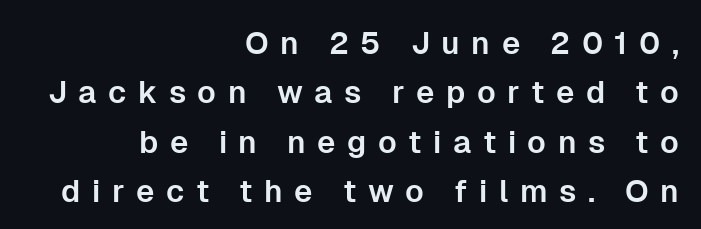
Observe the absence of serifs on each vertical stroke in this sample. This sample uses expanded letter spacing, leaving extra air between glyphs. The lines are quadded right. You can tell it's not italic because the verticals are truly vertical. Each row of text sits above clean, open space.
